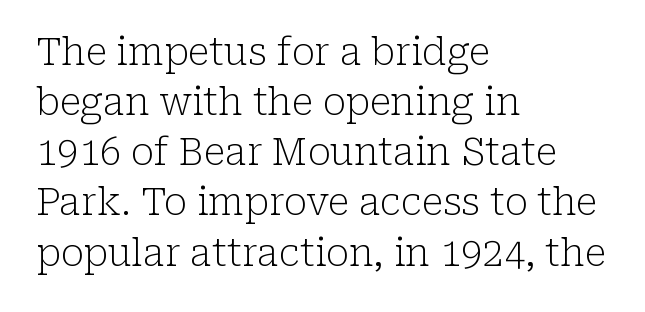
{"serif": "yes", "italic": "no", "bold": "no", "weight": "light", "width": "normal", "stroke_contrast": "low", "x_height": "medium", "monospaced": "no", "underline": "no", "align": "left", "line_spacing": "normal", "line_spacing_ratio": 1.32, "letter_spacing": "normal", "letter_spacing_em": 0.0, "glyph_px": 38}
